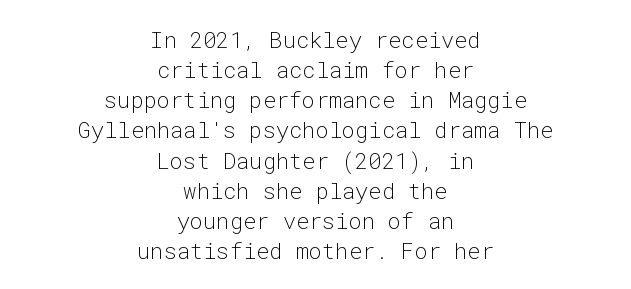
These lines sit exactly where default settings would place them. Unbolded letterforms with no extra heft. Nobody touched the tracking dial on this one. A clean baseline with only descenders dipping below it.
